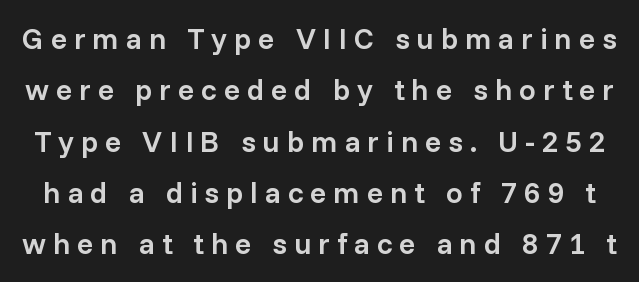
The image shows 30 px semibold sans-serif type, upright; set line spacing 1.71x, unusually wide letter spacing (+0.23 em), not underlined; low stroke contrast and a medium x-height.
